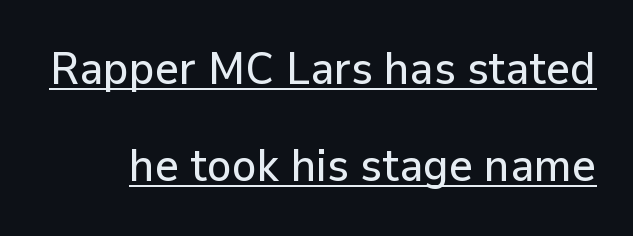
{"serif": "no", "italic": "no", "width": "normal", "stroke_contrast": "low", "x_height": "medium", "monospaced": "no", "underline": "yes", "line_spacing": "loose", "line_spacing_ratio": 2.11, "letter_spacing": "normal", "letter_spacing_em": 0.0, "glyph_px": 46}
